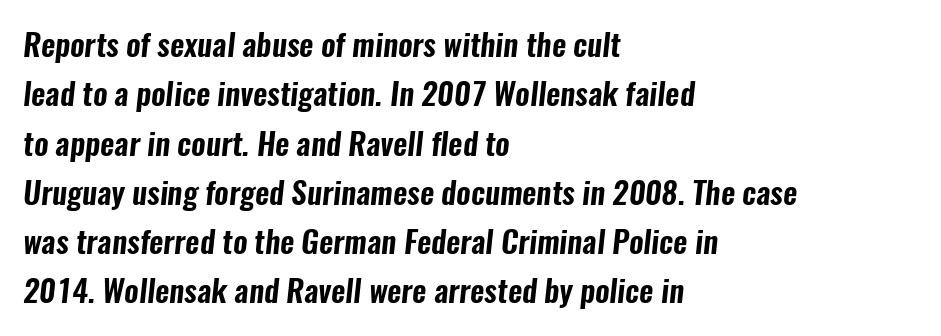
Q: Is the typeface a serif or a sans-serif typeface? A: Sans-serif.
Q: Is the text underlined? A: No.
Q: How is the paragraph aligned? A: Left-aligned.
Q: Is the spacing between letters normal or unusually wide? A: Normal.
Q: Is the spacing between lines tight, normal or loose? A: Normal.
Q: Width (condensed, normal, or wide)? A: Condensed.
Q: Stroke contrast? A: Low.
Q: x-height? A: Medium.
Q: Monospaced? A: No.
